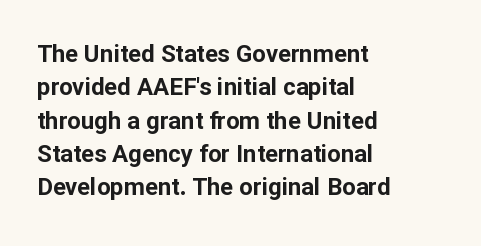
The image shows 24 px bold type, upright; set left-aligned, normal line spacing (1.39x), normal letter spacing, not underlined.
